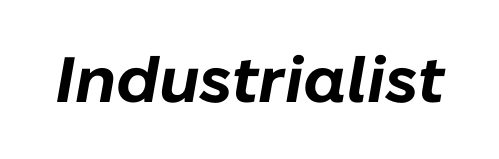
The image shows 64 px bold type, italic (leaning right); set normal letter spacing, not underlined; low stroke contrast and a medium x-height.
